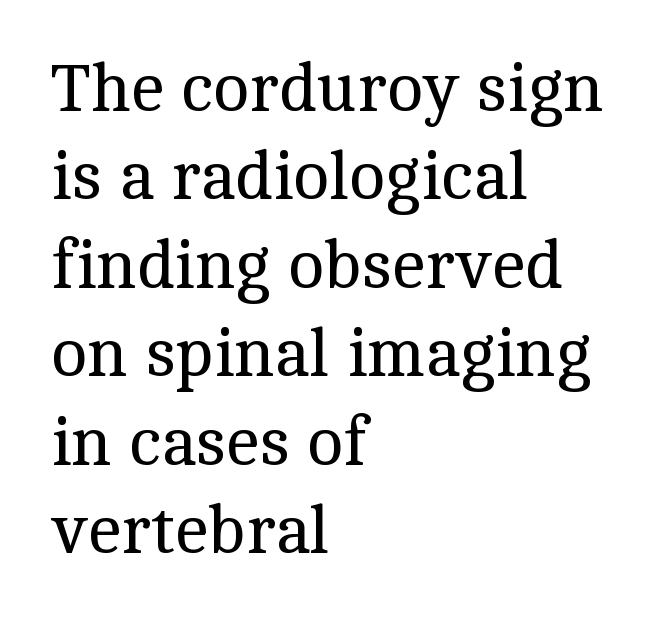
Style check: upright. Summary of vertical rhythm: regular, with standard interline spacing. All the whitespace from short lines collects on the right. These lines are rendered in a variable-pitch font. Font category for this specimen: serif.
